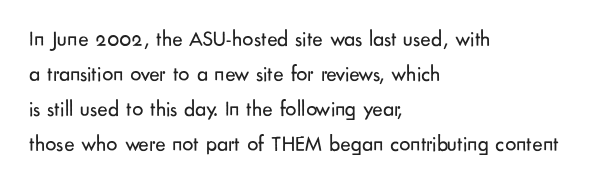
The image shows 22 px text type, upright; set left-aligned, normal line spacing (1.59x), normal letter spacing, not underlined.
